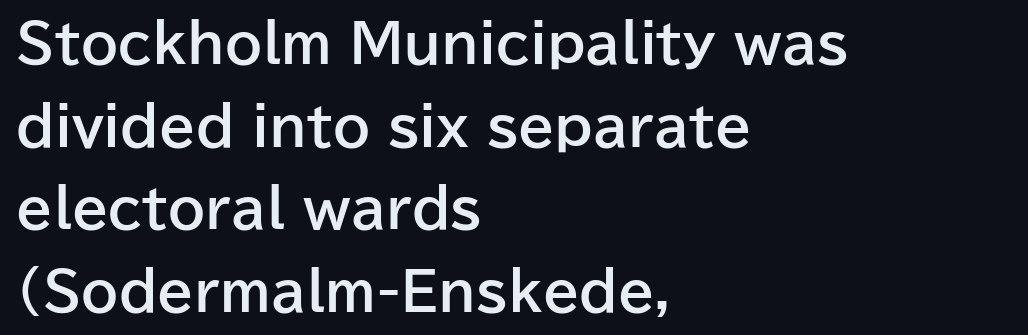
Q: Is the text bold? A: Yes.
Q: Is the text italic (slanted)? A: No, it is upright.
Q: Is the typeface a serif or a sans-serif typeface? A: Sans-serif.
Q: Is the text underlined? A: No.
Q: How is the paragraph aligned? A: Left-aligned.
Q: Is the spacing between letters normal or unusually wide? A: Normal.
Q: Is the spacing between lines tight, normal or loose? A: Normal.
Q: Width (condensed, normal, or wide)? A: Normal.
Q: Stroke contrast? A: Low.
Q: x-height? A: Medium.
Q: Monospaced? A: No.
